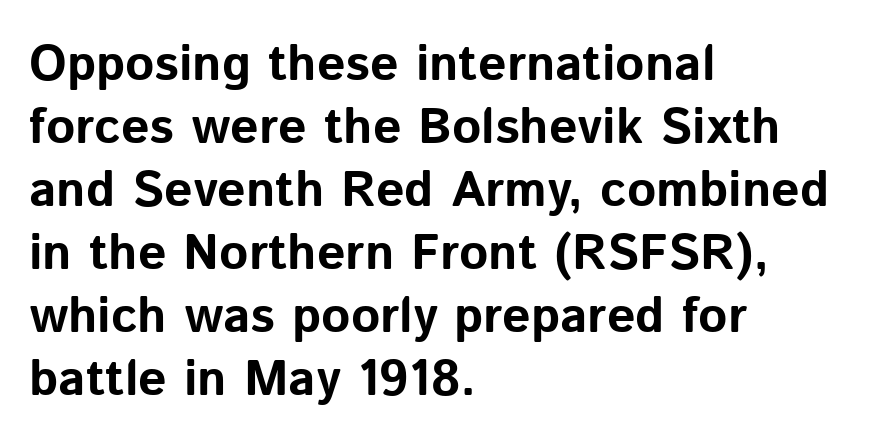
{"serif": "no", "italic": "no", "bold": "yes", "weight": "bold", "width": "normal", "stroke_contrast": "low", "x_height": "medium", "monospaced": "no", "underline": "no", "align": "left", "line_spacing": "normal", "line_spacing_ratio": 1.26, "letter_spacing": "normal", "letter_spacing_em": 0.0, "glyph_px": 50}
